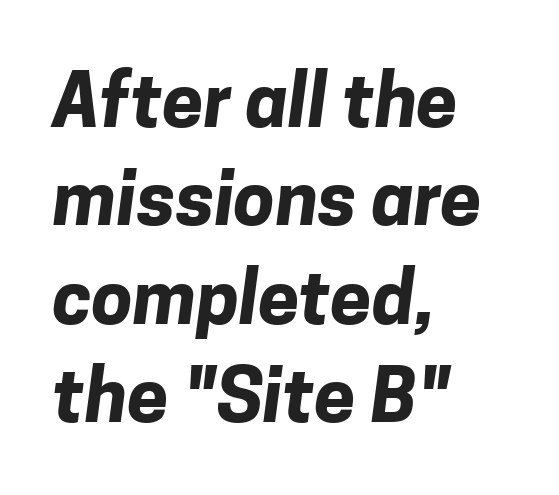
The face used here is proportionally spaced, like ordinary book or web type. Font category for this specimen: sans-serif. Rule under the text: the space is simply empty. Typographic density is high because the face is bold.
